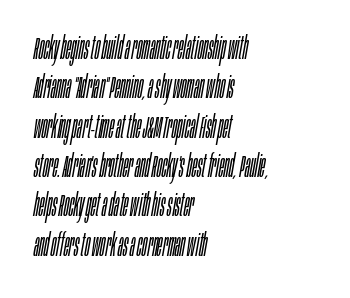
{"italic": "yes", "lean": "right", "slant_degrees": 10, "bold": "no", "weight": "light", "width": "condensed", "stroke_contrast": "low", "x_height": "large", "monospaced": "no", "underline": "no", "align": "left", "line_spacing": "normal", "line_spacing_ratio": 1.27, "letter_spacing": "normal", "letter_spacing_em": 0.0, "glyph_px": 31}
